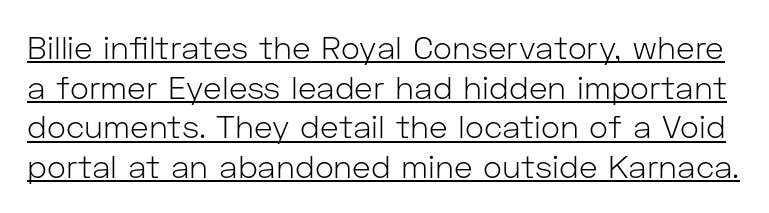
The image shows 32 px light sans-serif type, upright; set line spacing 1.24x, normal letter spacing, underlined; low stroke contrast and a medium x-height.
